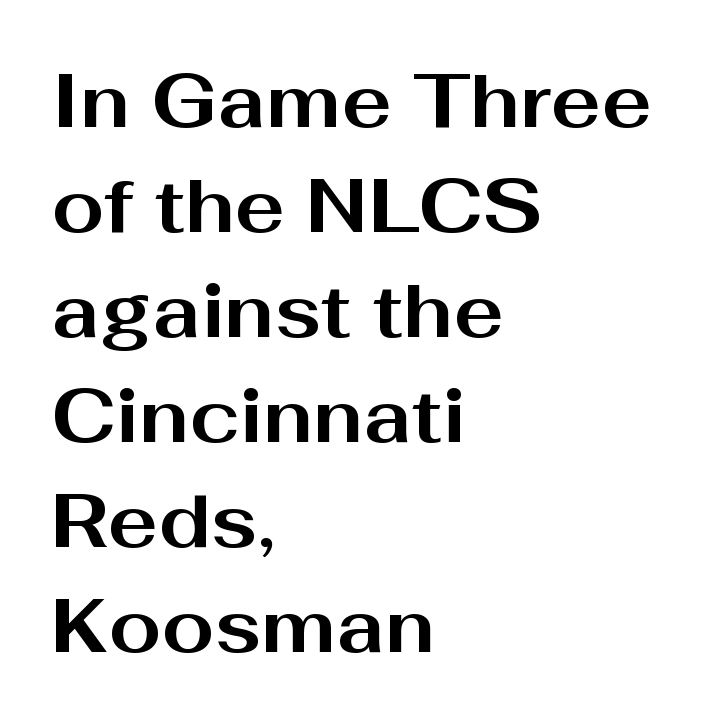
The image shows 75 px bold, wide sans-serif type, upright; set left-aligned, normal line spacing (1.4x), normal letter spacing, not underlined; medium stroke contrast and a medium x-height.
